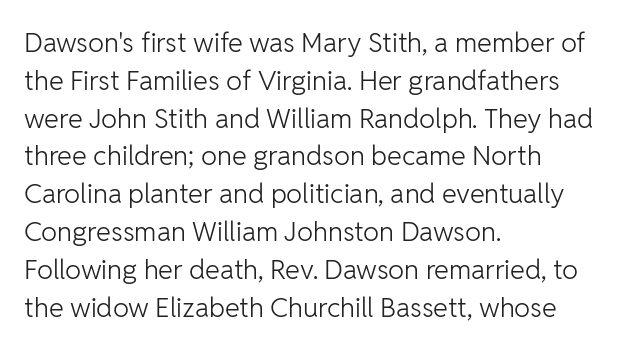
Q: Is the text bold? A: No.
Q: Is the text italic (slanted)? A: No, it is upright.
Q: Is the text underlined? A: No.
Q: How is the paragraph aligned? A: Left-aligned.
Q: Is the spacing between letters normal or unusually wide? A: Normal.
Q: Is the spacing between lines tight, normal or loose? A: Normal.
